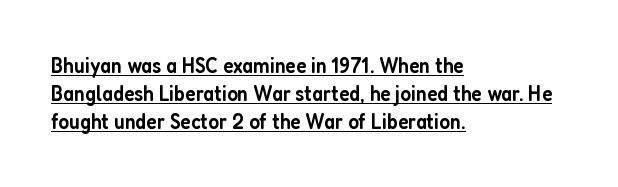
Q: Is the text bold? A: Semi-bold.
Q: Is the text italic (slanted)? A: No, it is upright.
Q: Is the text underlined? A: Yes.
Q: How is the paragraph aligned? A: Left-aligned.
Q: Is the spacing between letters normal or unusually wide? A: Normal.
Q: Is the spacing between lines tight, normal or loose? A: Normal.
